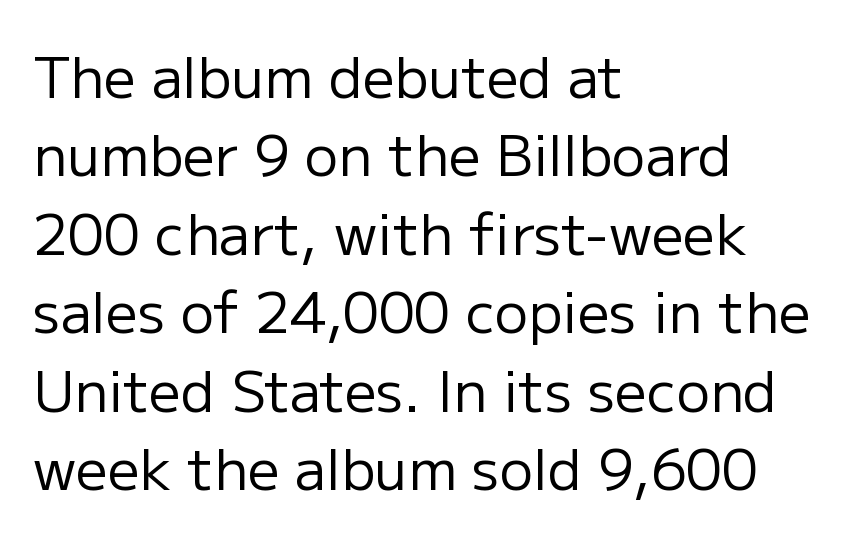
Lines of text with bare space underneath. A typesetter would call this proportional, since set widths differ per character. Summary of vertical rhythm: regular, with standard interline spacing. Compared with typical body copy, the letter spacing here is the same. This is sans-serif lettering, the kind often seen on screens and signage.
